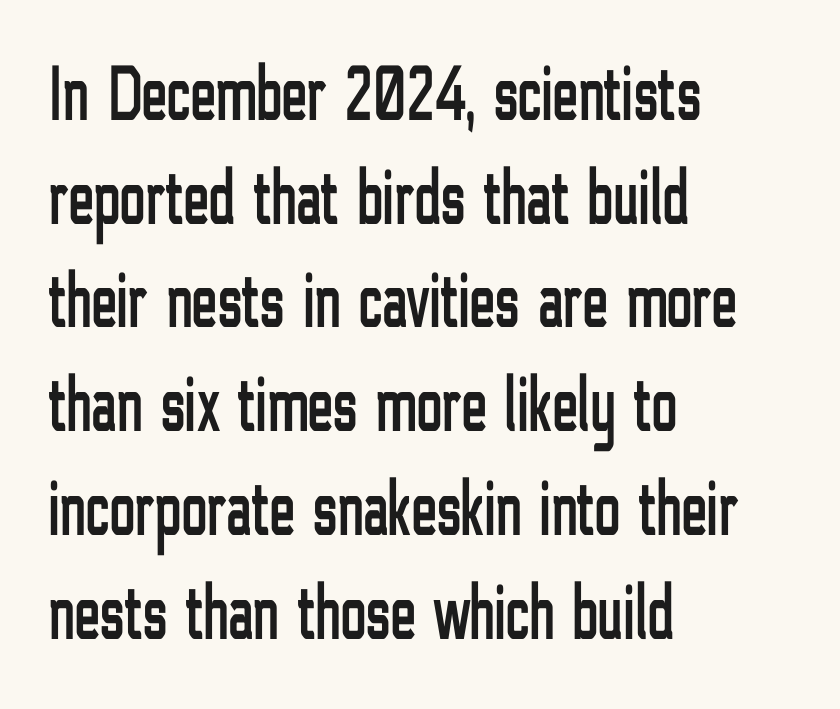
{"serif": "no", "italic": "no", "width": "condensed", "stroke_contrast": "low", "x_height": "medium", "monospaced": "no", "underline": "no", "align": "left", "line_spacing": "normal", "line_spacing_ratio": 1.33, "letter_spacing": "normal", "letter_spacing_em": 0.0, "glyph_px": 78}
